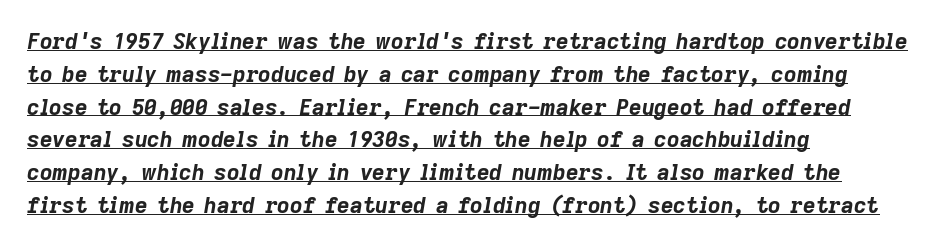
The image shows 22 px bold type, italic (leaning right); set left-aligned, normal line spacing (1.49x), normal letter spacing, underlined.
